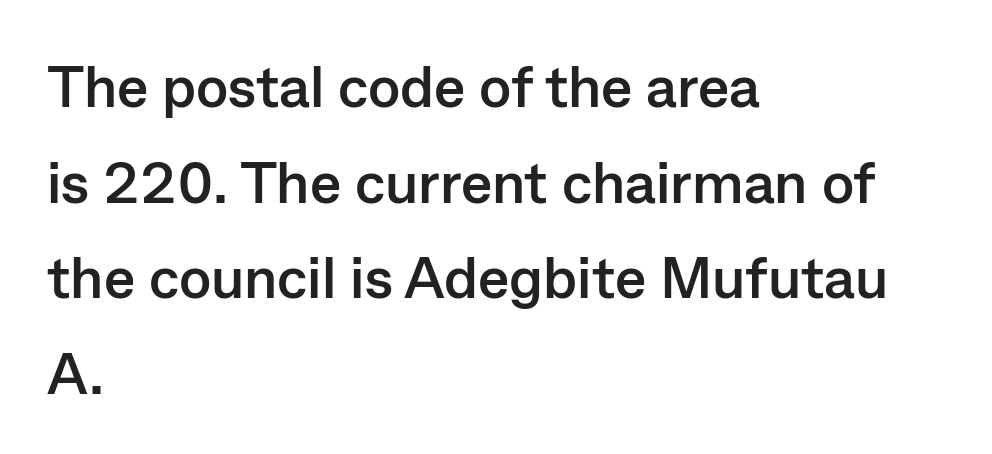
Q: Is the text bold? A: Yes.
Q: Is the text italic (slanted)? A: No, it is upright.
Q: Is the typeface a serif or a sans-serif typeface? A: Sans-serif.
Q: Is the text underlined? A: No.
Q: How is the paragraph aligned? A: Left-aligned.
Q: Is the spacing between letters normal or unusually wide? A: Normal.
Q: Is the spacing between lines tight, normal or loose? A: Normal.
Q: Width (condensed, normal, or wide)? A: Normal.
Q: Stroke contrast? A: Low.
Q: x-height? A: Medium.
Q: Monospaced? A: No.
